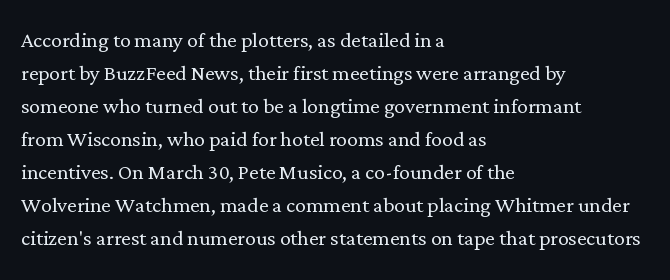
The image shows 27 px text type, upright; set left-aligned, line spacing 1.22x, normal letter spacing, not underlined.
